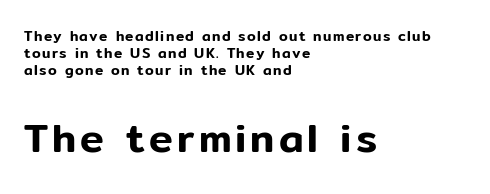
Italic? Not at all — the glyphs are vertical. The passage shown is typed in a proportional face where columns would drift. Does the type have serifs? No, each stem ends abruptly. The paragraph has a hard left edge and a soft right edge. Size contrast runs from small at the top to large at the bottom.
